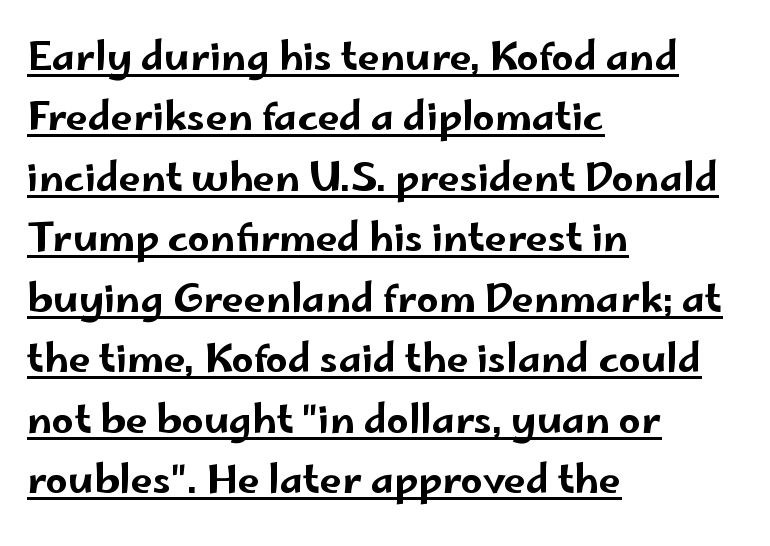
Letter spacing: default. Honestly, the underline is the first thing you notice here. Observe the absence of serifs on each vertical stroke in this sample. Normally led — the rows are evenly, conventionally spaced.
